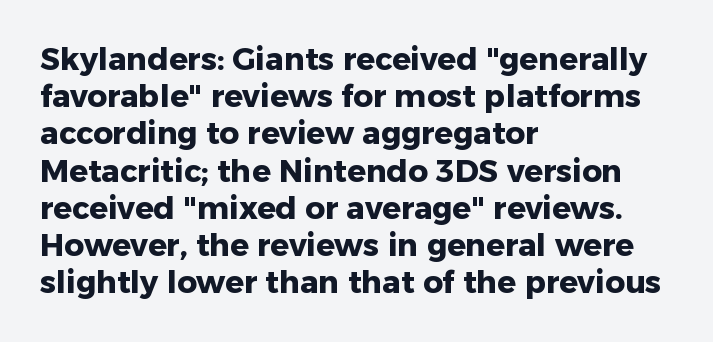
{"serif": "no", "italic": "no", "bold": "yes", "weight": "heavy", "width": "normal", "stroke_contrast": "low", "x_height": "medium", "monospaced": "no", "underline": "no", "align": "left", "line_spacing_ratio": 1.2, "letter_spacing": "normal", "letter_spacing_em": 0.0, "glyph_px": 31}
